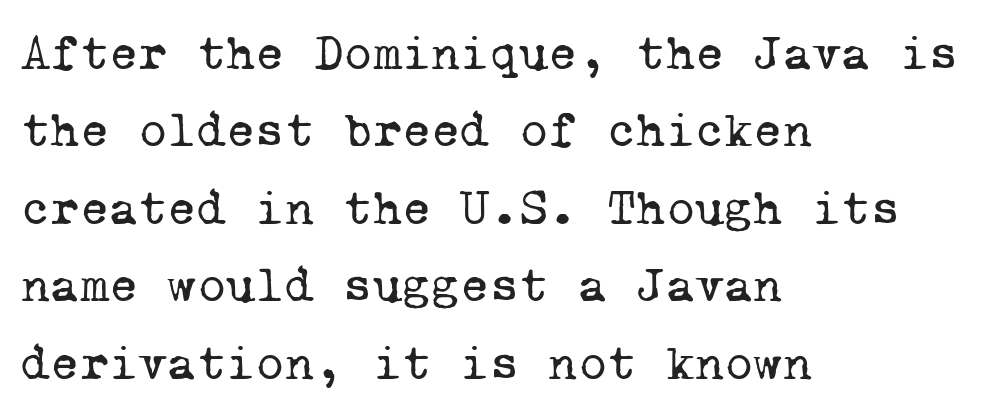
How would I describe the line gaps? Plain and ordinary. The gaps between neighbouring characters are ordinary and unremarkable. The letters march in equal steps, a hallmark of fixed-pitch type. The foot of each line stays bare and open.
